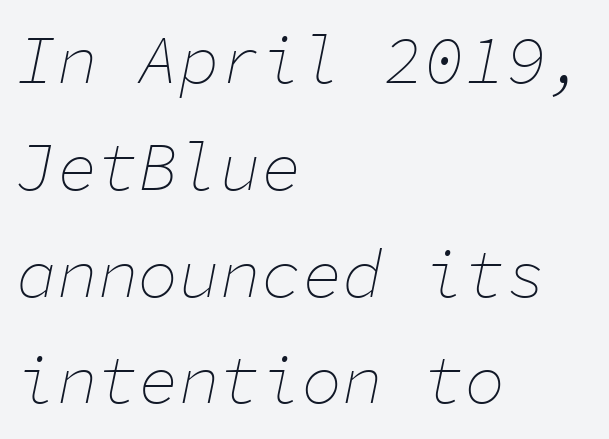
{"italic": "yes", "lean": "right", "slant_degrees": 11, "bold": "no", "weight": "thin", "width": "normal", "stroke_contrast": "low", "x_height": "medium", "monospaced": "yes", "underline": "no", "align": "left", "line_spacing": "normal", "line_spacing_ratio": 1.57, "letter_spacing": "normal", "letter_spacing_em": 0.0, "glyph_px": 68}
